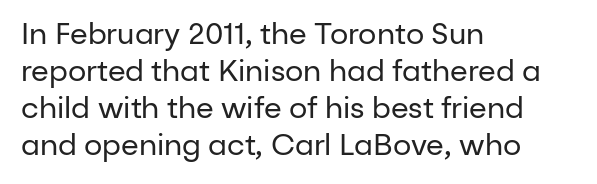
The image shows 29 px regular-weight sans-serif type, upright; set left-aligned, normal line spacing (1.28x), normal letter spacing, not underlined; low stroke contrast and a medium x-height.
